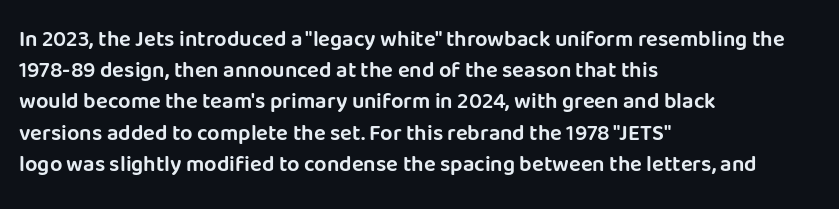
Q: Is the text italic (slanted)? A: No, it is upright.
Q: Is the text underlined? A: No.
Q: How is the paragraph aligned? A: Left-aligned.
Q: Is the spacing between letters normal or unusually wide? A: Normal.
Q: Is the spacing between lines tight, normal or loose? A: Normal.
